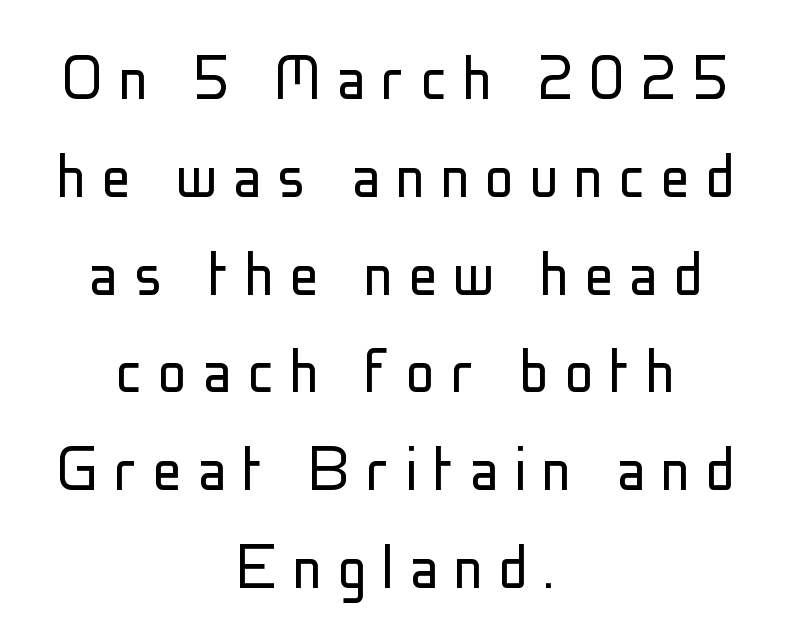
Q: Is the text bold? A: No.
Q: Is the text italic (slanted)? A: No, it is upright.
Q: Is the typeface a serif or a sans-serif typeface? A: Sans-serif.
Q: Is the text underlined? A: No.
Q: How is the paragraph aligned? A: Centered.
Q: Is the spacing between letters normal or unusually wide? A: Unusually wide.
Q: Is the spacing between lines tight, normal or loose? A: Normal.
Q: Width (condensed, normal, or wide)? A: Condensed.
Q: Stroke contrast? A: Low.
Q: x-height? A: Medium.
Q: Monospaced? A: No.
